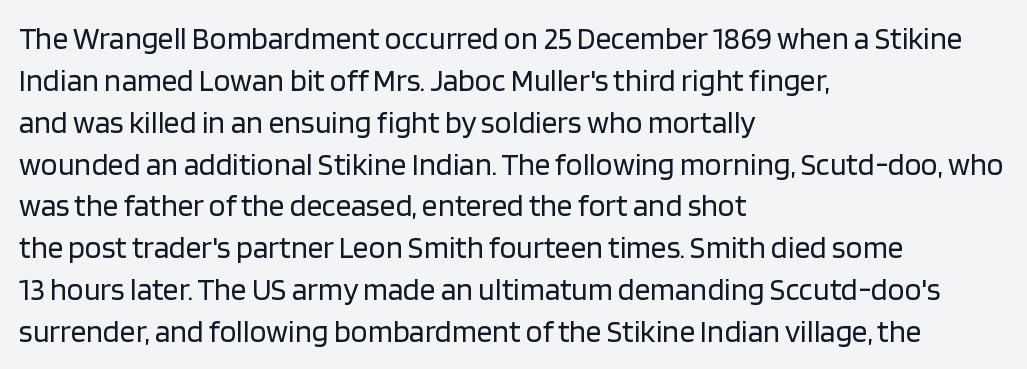
The type family on display is of the sans-serif kind. Stroke mass is kept to a normal reading level or below. Between one letter and the next there's only the usual sliver of space. Posture: vertical. The rendering uses a moderate line-height, typical for paragraphs. Descenders hang freely into open space.
